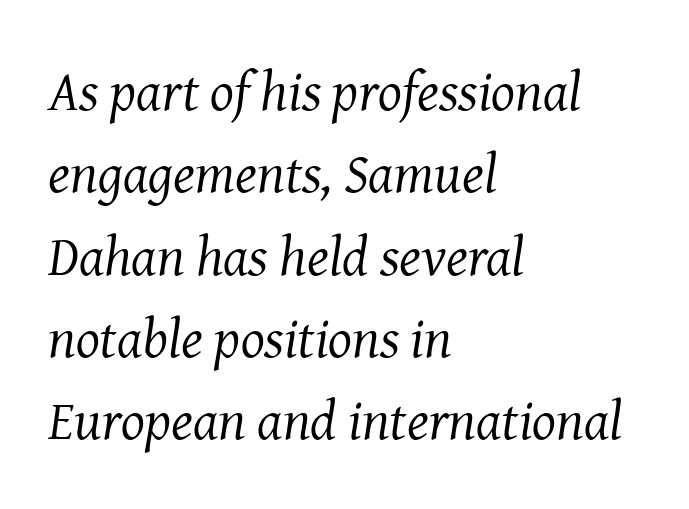
The image shows 56 px regular-weight serif type, italic (leaning right); set left-aligned, normal line spacing (1.47x), normal letter spacing, not underlined; medium stroke contrast and a medium x-height.
